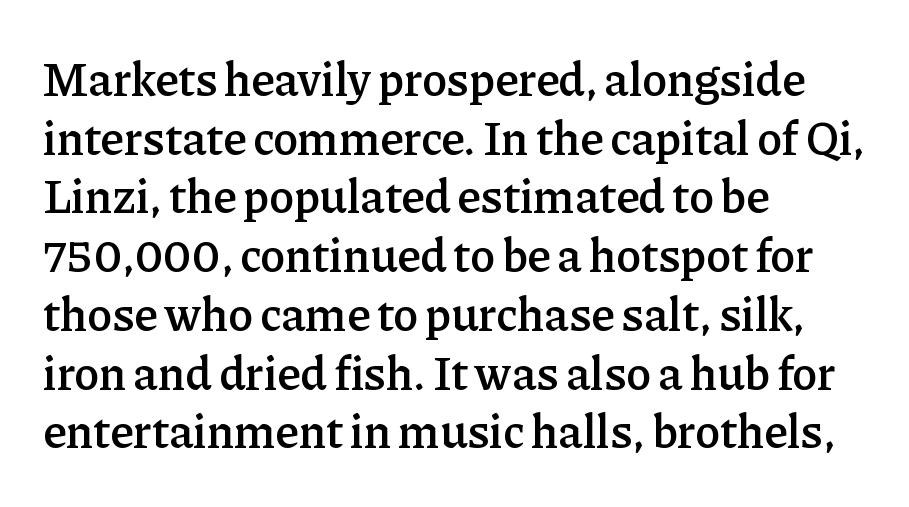
{"serif": "yes", "italic": "no", "bold": "semi", "weight": "semibold", "width": "normal", "stroke_contrast": "low", "x_height": "medium", "monospaced": "no", "underline": "no", "align": "left", "line_spacing": "normal", "line_spacing_ratio": 1.25, "letter_spacing": "normal", "letter_spacing_em": 0.0, "glyph_px": 47}
